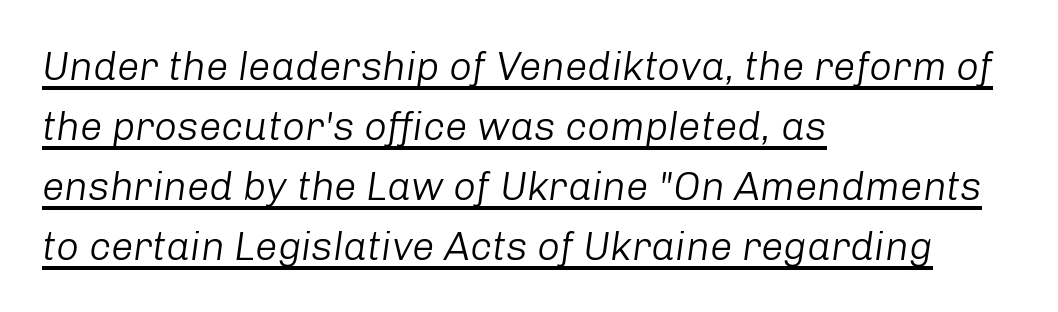
Looks like regular typesetting: each glyph gets only the width it needs. Interline gaps are of average width in this sample. Characters follow at the spacing the type designer built in. Has an underline been added? It has. Italic: yes, the glyphs are oblique.
